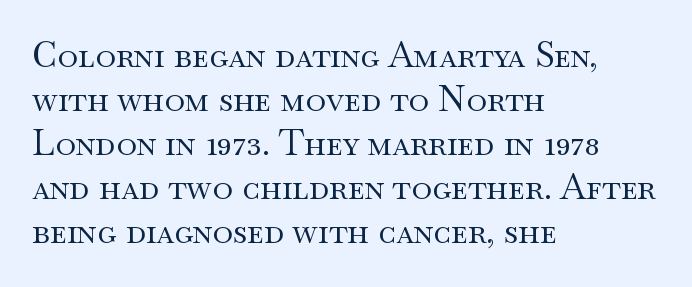
The image shows 35 px regular-weight, wide serif type, upright; set left-aligned, normal line spacing (1.26x), normal letter spacing, not underlined; medium stroke contrast and a small x-height.
